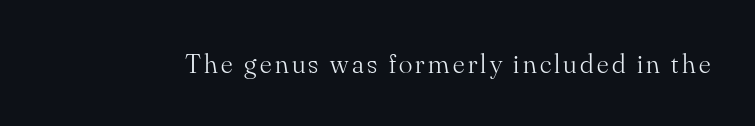
Q: Is the text bold? A: No.
Q: Is the text italic (slanted)? A: No, it is upright.
Q: Is the typeface a serif or a sans-serif typeface? A: Serif.
Q: Is the text underlined? A: No.
Q: Width (condensed, normal, or wide)? A: Normal.
Q: Stroke contrast? A: Medium.
Q: x-height? A: Small.
Q: Monospaced? A: No.
